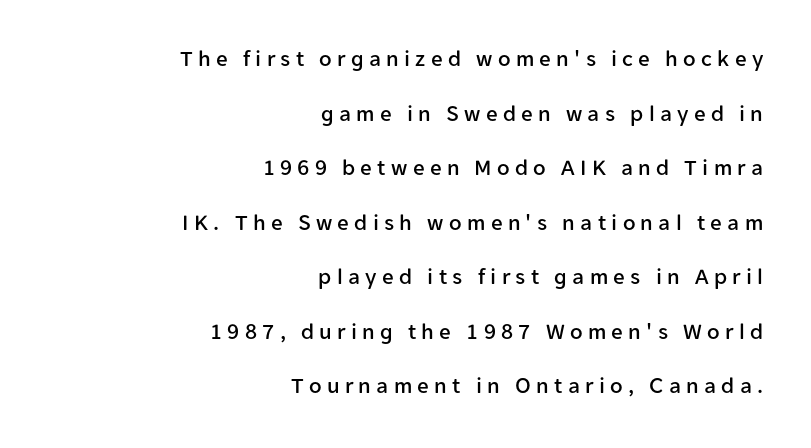
Compared with a flush-left layout, this one pins lines to the opposite, right side. Airy leading. The type sits square on the baseline with zero lean. Descenders are the only things crossing below the line.
